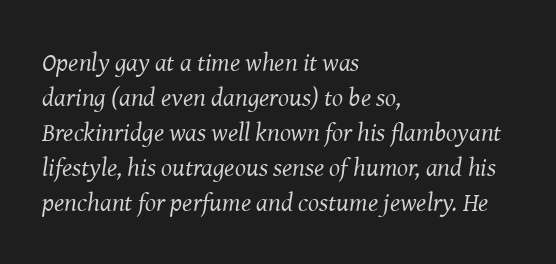
The image shows 26 px text type, italic (leaning right); set left-aligned, normal line spacing (1.35x), normal letter spacing, not underlined.
